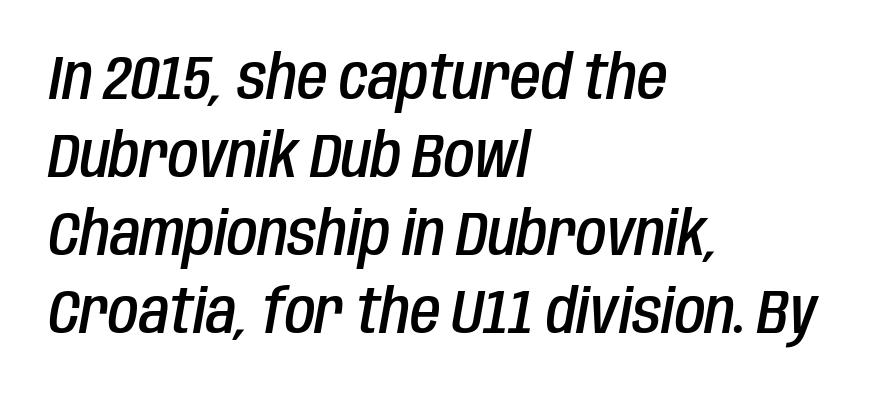
The glyphs are unaccompanied by any horizontal stroke below them. Character widths vary here, with narrow letters taking less room than wide ones. Tracking here is standard; glyphs follow each other at the usual distance. There's an unmistakable incline to the writing here. Left-aligned paragraph, ragged on the right.
